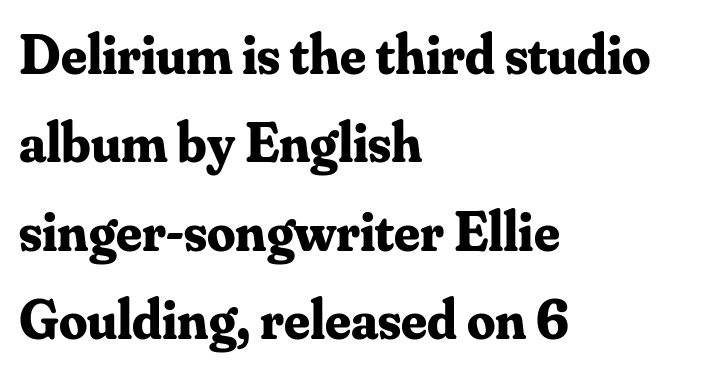
Q: Is the text bold? A: Yes.
Q: Is the text italic (slanted)? A: No, it is upright.
Q: Is the typeface a serif or a sans-serif typeface? A: Serif.
Q: Is the text underlined? A: No.
Q: How is the paragraph aligned? A: Left-aligned.
Q: Is the spacing between letters normal or unusually wide? A: Normal.
Q: Is the spacing between lines tight, normal or loose? A: Normal.
Q: Width (condensed, normal, or wide)? A: Normal.
Q: Stroke contrast? A: Medium.
Q: x-height? A: Small.
Q: Monospaced? A: No.
